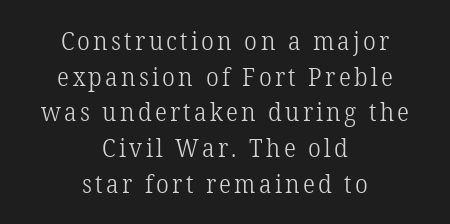
The line-height multiplier appears to be the usual default. Does the lettering tilt? It doesn't — this is upright. Lines of text with bare space underneath. This sample is center-justified, so both line endings float freely. Nothing heavy about these letters — not bold at all.
